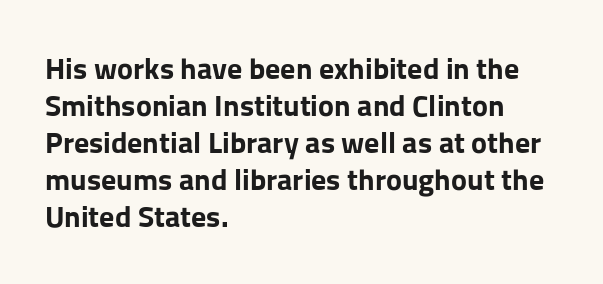
Nothing unusual about the tracking: characters are spaced as the font intends. Nobody drew a line under any word here. Summary of weight: heavy, a full bold. Upright lettering throughout. Serif or sans? Sans — the stroke terminals are bare. Typeset ragged right — the left edge is the straight one.
